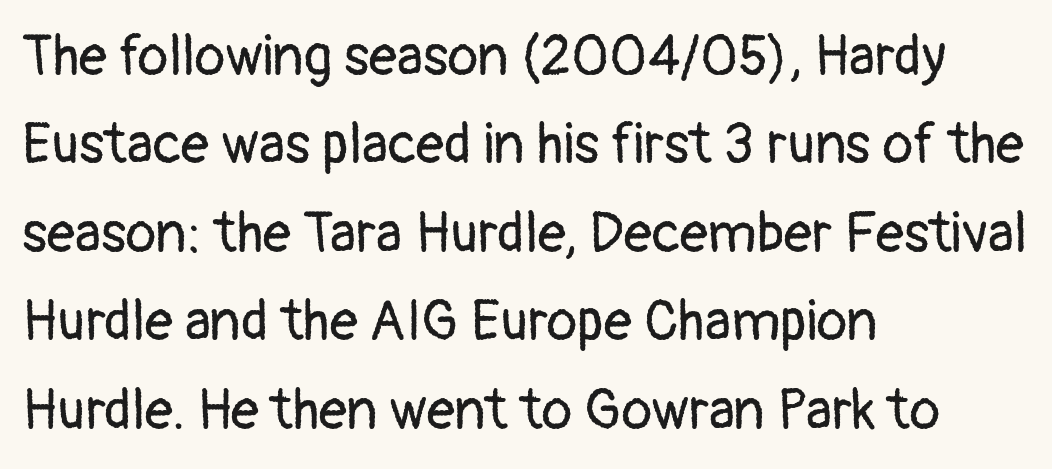
{"serif": "no", "italic": "no", "bold": "no", "weight": "regular", "width": "normal", "stroke_contrast": "low", "x_height": "medium", "monospaced": "no", "underline": "no", "align": "left", "line_spacing": "normal", "line_spacing_ratio": 1.58, "letter_spacing": "normal", "letter_spacing_em": 0.0, "glyph_px": 56}
